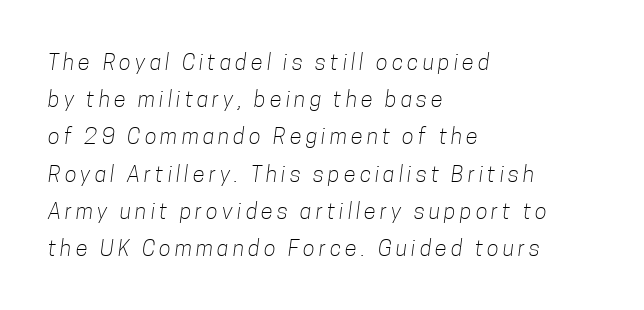
Q: Is the text bold? A: No.
Q: Is the text underlined? A: No.
Q: How is the paragraph aligned? A: Left-aligned.
Q: Is the spacing between lines tight, normal or loose? A: Normal.
